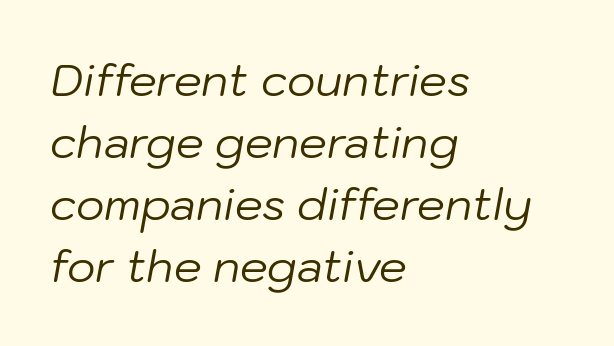
The cut favours lightness, reaching ordinary text weight at its darkest. Slanted lettering throughout. Only glyphs here, with clear space below each row. You could not count columns in this text — the font is proportionally spaced. The tracking reads as untouched default to a designer's eye.
